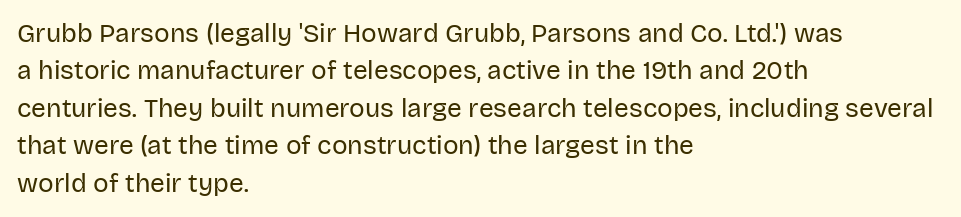
Q: Is the text bold? A: No.
Q: Is the text italic (slanted)? A: No, it is upright.
Q: Is the text underlined? A: No.
Q: How is the paragraph aligned? A: Left-aligned.
Q: Is the spacing between letters normal or unusually wide? A: Normal.
Q: Is the spacing between lines tight, normal or loose? A: Normal.
